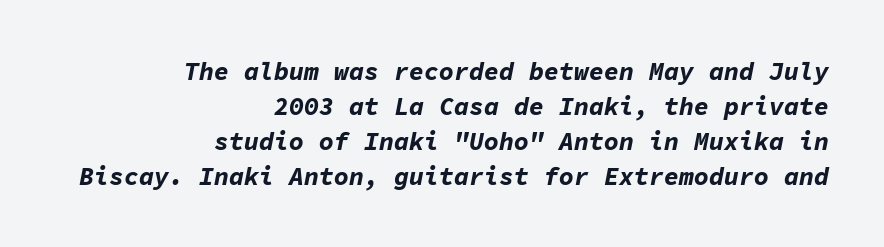
Is the type slanted? Yes — the strokes lean at a clear angle. All the whitespace from short lines collects on the left. The characters look thick and weighty, a clear bold. No extra tracking has been applied to these lines. Honestly, there is no underline to notice here at all.
